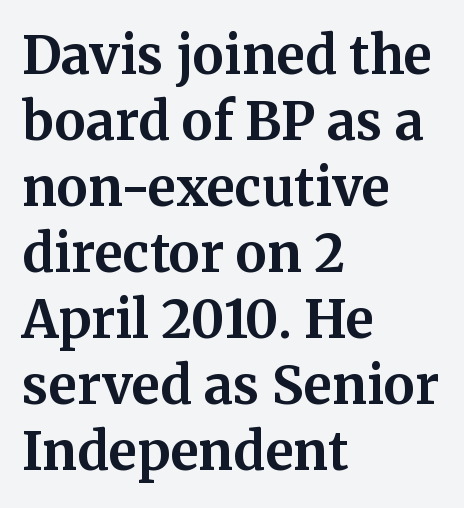
Q: Is the text bold? A: Yes.
Q: Is the text italic (slanted)? A: No, it is upright.
Q: Is the typeface a serif or a sans-serif typeface? A: Serif.
Q: Is the text underlined? A: No.
Q: How is the paragraph aligned? A: Left-aligned.
Q: Is the spacing between letters normal or unusually wide? A: Normal.
Q: Is the spacing between lines tight, normal or loose? A: Normal.
Q: Width (condensed, normal, or wide)? A: Normal.
Q: Stroke contrast? A: Medium.
Q: x-height? A: Medium.
Q: Monospaced? A: No.
